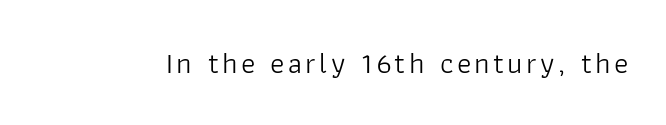
{"serif": "no", "italic": "no", "bold": "no", "weight": "light", "width": "normal", "stroke_contrast": "low", "x_height": "medium", "monospaced": "no", "underline": "no", "glyph_px": 30}
